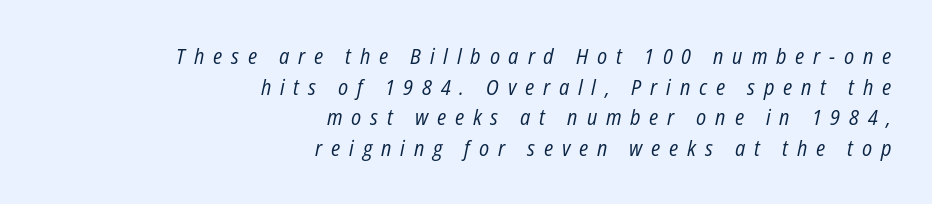
{"italic": "yes", "lean": "right", "slant_degrees": 12, "bold": "no", "underline": "no", "align": "right", "line_spacing": "normal", "line_spacing_ratio": 1.46, "letter_spacing": "wide", "letter_spacing_em": 0.42, "glyph_px": 21}
